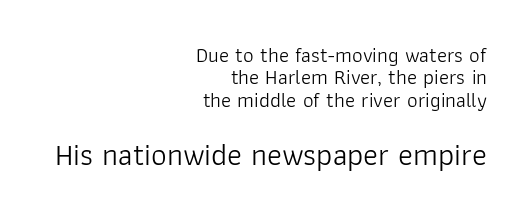
The image shows 31 px light sans-serif type, upright; set right-aligned, tight line spacing (1.07x), normal letter spacing, not underlined; the second (bottom) block is 1.48x larger; low stroke contrast and a medium x-height.
